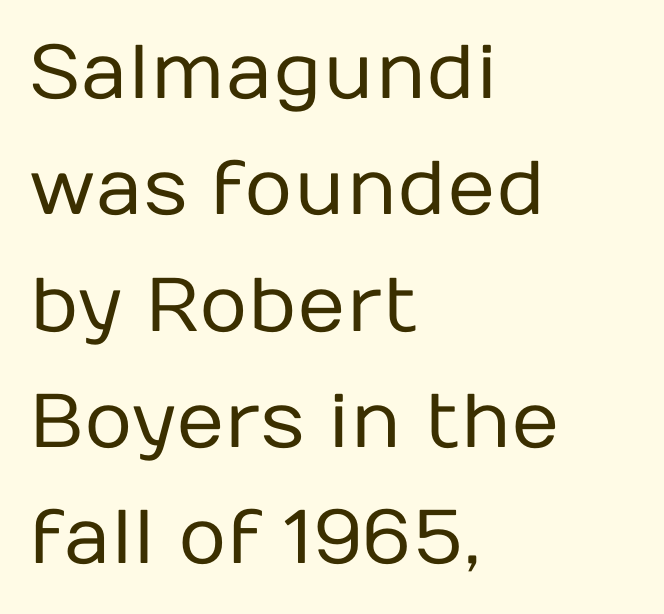
The face used here is proportionally spaced, like ordinary book or web type. The strokes carry an ordinary text weight at most. The zone under the glyphs is completely vacant. Casual observation: everything's shoved over to the left. Italic: no, the glyphs are upright roman. Honestly, the row spacing looks completely unremarkable.
